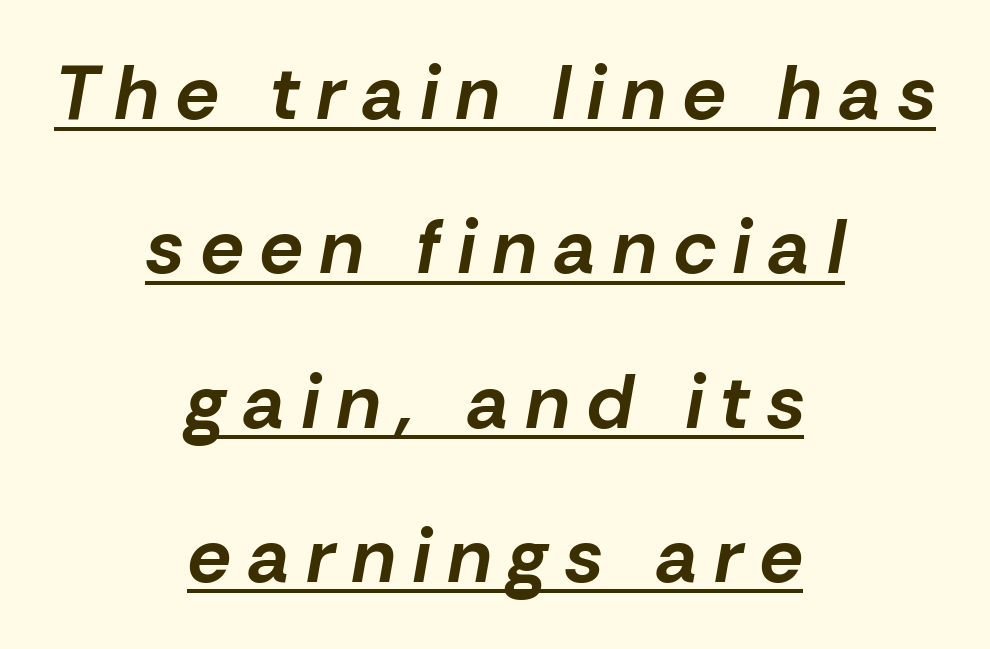
Q: Is the text bold? A: Yes.
Q: Is the text italic (slanted)? A: Yes, it leans right by about 10 degrees.
Q: Is the text underlined? A: Yes.
Q: How is the paragraph aligned? A: Centered.
Q: Is the spacing between letters normal or unusually wide? A: Unusually wide.
Q: Is the spacing between lines tight, normal or loose? A: Loose.
Q: Width (condensed, normal, or wide)? A: Normal.
Q: Stroke contrast? A: Low.
Q: x-height? A: Medium.
Q: Monospaced? A: No.
